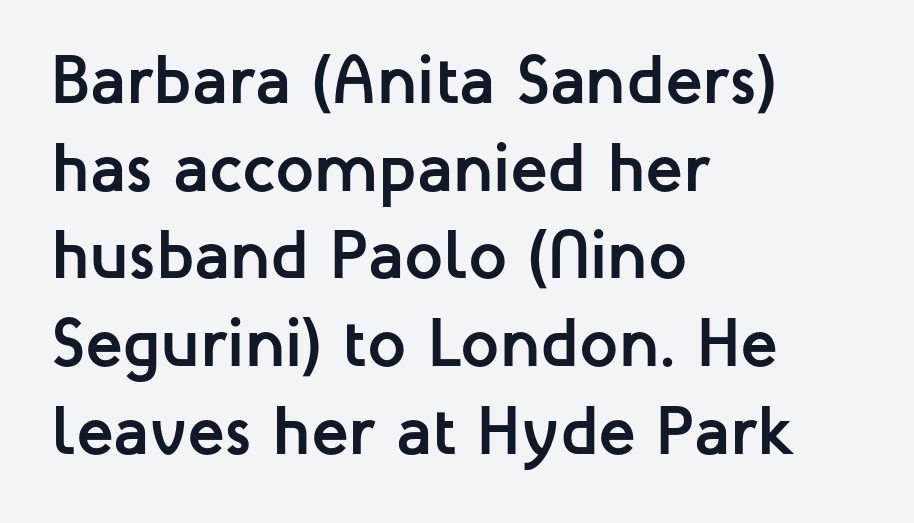
Q: Is the text bold? A: Yes.
Q: Is the text italic (slanted)? A: No, it is upright.
Q: Is the typeface a serif or a sans-serif typeface? A: Sans-serif.
Q: Is the text underlined? A: No.
Q: How is the paragraph aligned? A: Left-aligned.
Q: Is the spacing between letters normal or unusually wide? A: Normal.
Q: Is the spacing between lines tight, normal or loose? A: Normal.
Q: Width (condensed, normal, or wide)? A: Normal.
Q: Stroke contrast? A: Low.
Q: x-height? A: Medium.
Q: Monospaced? A: No.
